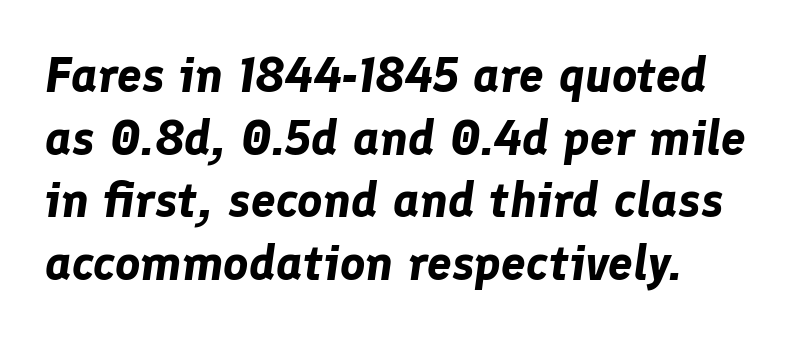
{"italic": "yes", "lean": "right", "slant_degrees": 8, "bold": "yes", "weight": "bold", "width": "normal", "stroke_contrast": "low", "x_height": "medium", "monospaced": "no", "underline": "no", "align": "left", "line_spacing": "normal", "line_spacing_ratio": 1.28, "letter_spacing": "normal", "letter_spacing_em": 0.0, "glyph_px": 49}
